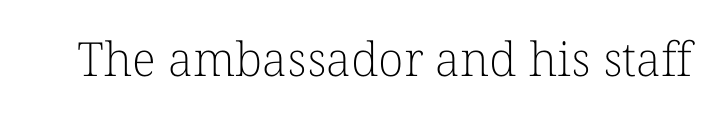
{"serif": "yes", "italic": "no", "bold": "no", "weight": "light", "width": "normal", "stroke_contrast": "low", "x_height": "medium", "monospaced": "no", "underline": "no", "letter_spacing": "normal", "letter_spacing_em": 0.0, "glyph_px": 47}
